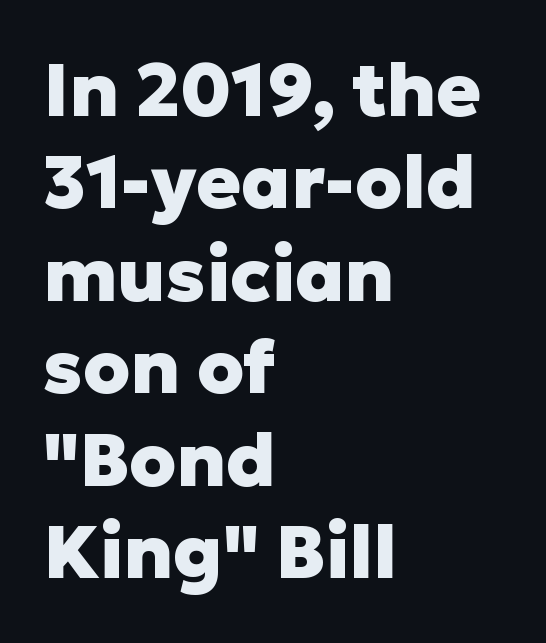
The image shows 74 px heavy sans-serif type, upright; set left-aligned, normal line spacing (1.25x), normal letter spacing, not underlined; low stroke contrast and a medium x-height.
